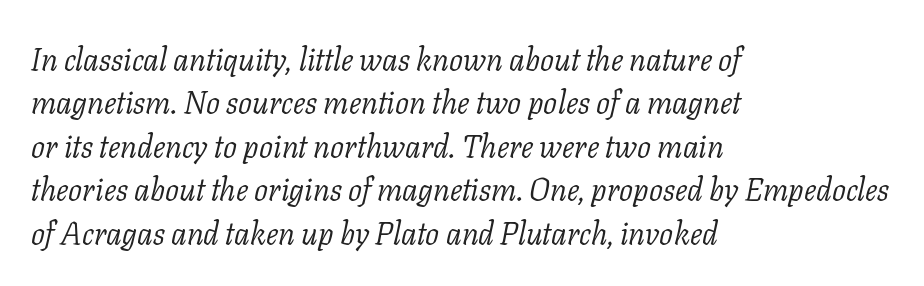
The image shows 31 px light serif type, italic (leaning right); set left-aligned, normal line spacing (1.4x), normal letter spacing, not underlined; low stroke contrast and a medium x-height.
